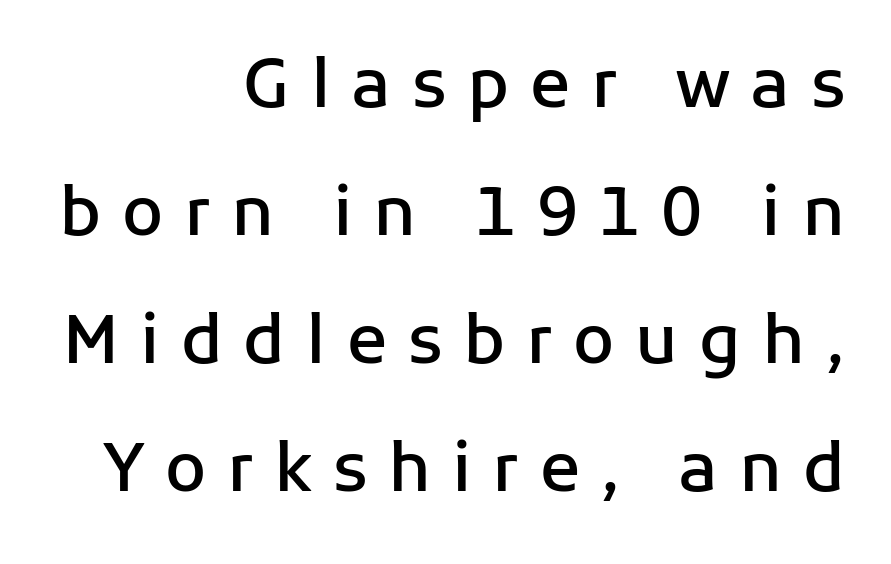
Notice the strokes are somewhat thickened but not fully heavy: this is a semibold. Vertical strokes here are truly vertical. The passage shown is typed in a proportional face where columns would drift. These lines are composed in type without serifs. A student would call this right alignment; a typographer would say flush right, rag left. Inter-character spacing is expanded well beyond the font's built-in metrics.
